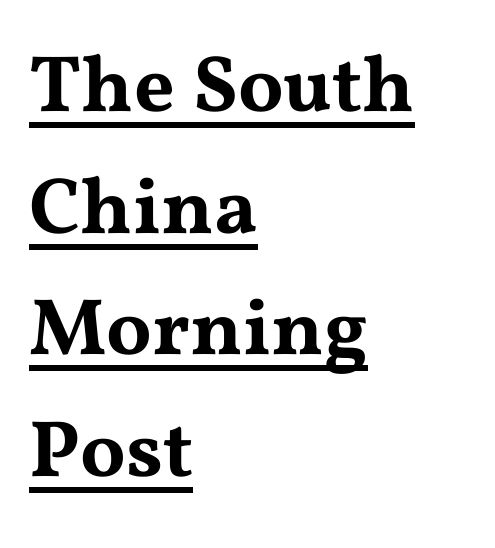
Quick note: underline on. Reading down the block, your eye returns to a fixed left position each line. The font's upright variant was chosen for this text. Note: serifs present on the glyphs.
